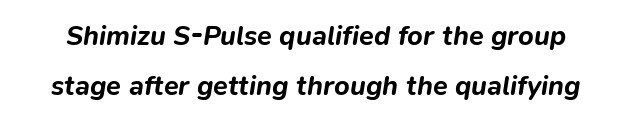
The image shows 27 px bold type, italic (leaning right); set line spacing 1.87x, normal letter spacing, not underlined.
